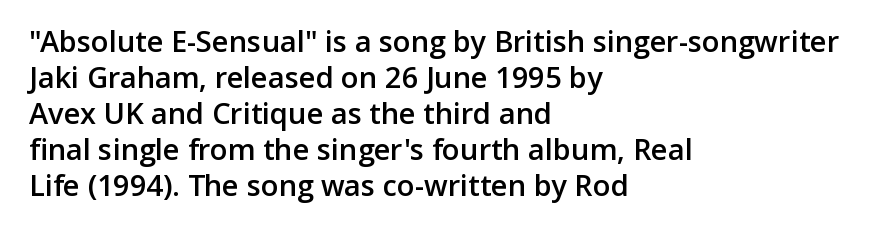
{"serif": "no", "italic": "no", "bold": "semi", "weight": "semibold", "width": "normal", "stroke_contrast": "low", "x_height": "medium", "monospaced": "no", "underline": "no", "align": "left", "line_spacing_ratio": 1.24, "letter_spacing": "normal", "letter_spacing_em": 0.0, "glyph_px": 29}
